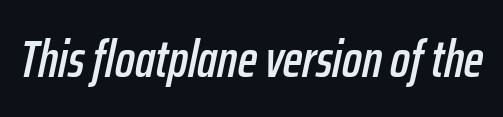
Q: Is the text italic (slanted)? A: Yes, it leans right by about 12 degrees.
Q: Is the text underlined? A: No.
Q: Is the spacing between letters normal or unusually wide? A: Normal.
Q: Width (condensed, normal, or wide)? A: Condensed.
Q: Stroke contrast? A: Low.
Q: x-height? A: Medium.
Q: Monospaced? A: No.
